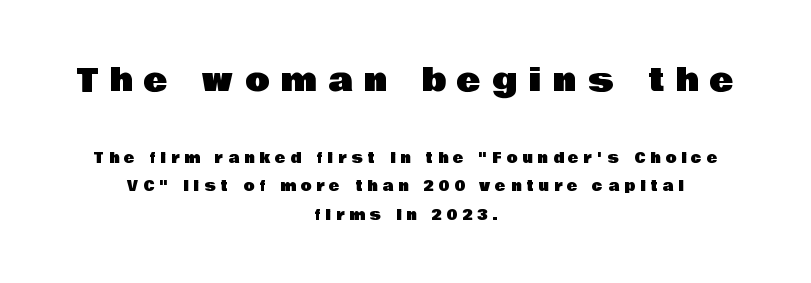
The image shows 32 px sans-serif type, upright; set centered, loose line spacing (2.06x), unusually wide letter spacing (+0.37 em), not underlined; the first (top) block is 2.29x larger; low stroke contrast and a large x-height.
